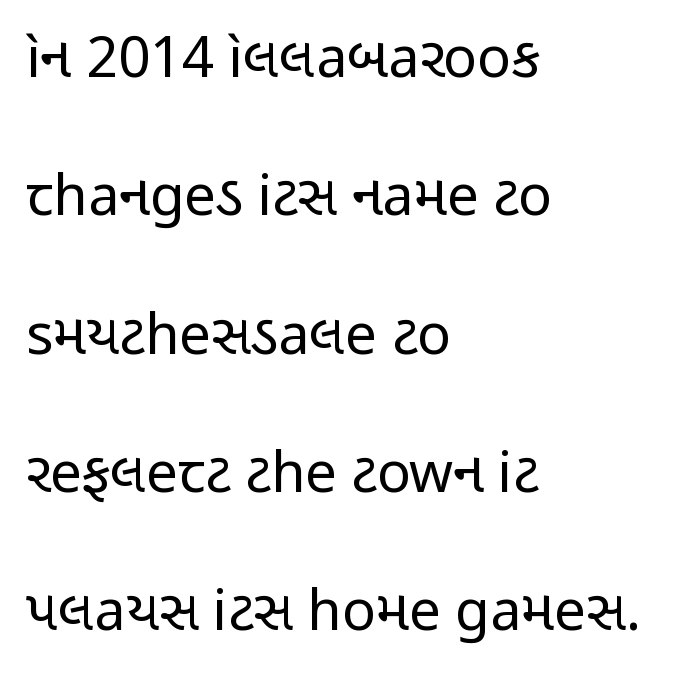
Q: Is the text bold? A: No.
Q: Is the text italic (slanted)? A: No, it is upright.
Q: Is the typeface a serif or a sans-serif typeface? A: Sans-serif.
Q: Is the text underlined? A: No.
Q: How is the paragraph aligned? A: Left-aligned.
Q: Is the spacing between letters normal or unusually wide? A: Normal.
Q: Is the spacing between lines tight, normal or loose? A: Loose.
Q: Width (condensed, normal, or wide)? A: Condensed.
Q: Stroke contrast? A: Low.
Q: x-height? A: Medium.
Q: Monospaced? A: No.
